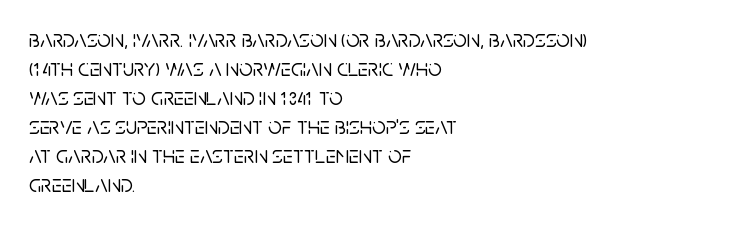
{"italic": "no", "underline": "no", "align": "left", "line_spacing_ratio": 1.21, "letter_spacing": "normal", "letter_spacing_em": 0.0, "glyph_px": 24}
